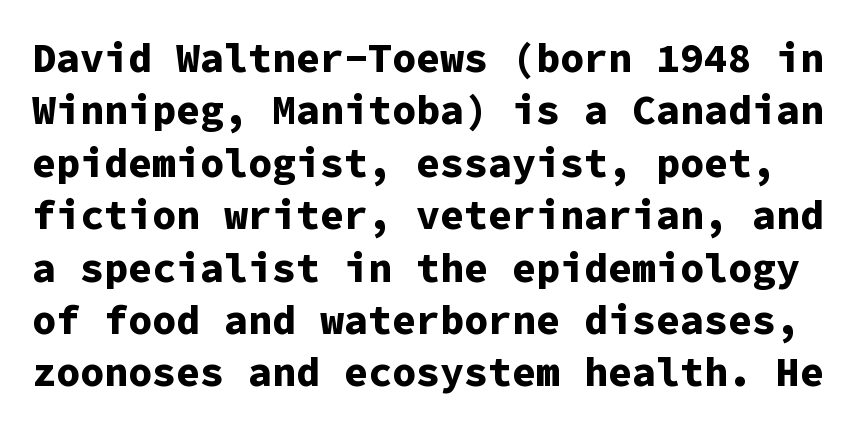
Q: Is the text bold? A: Yes.
Q: Is the text italic (slanted)? A: No, it is upright.
Q: Is the typeface a serif or a sans-serif typeface? A: Sans-serif.
Q: Is the text underlined? A: No.
Q: Is the spacing between letters normal or unusually wide? A: Normal.
Q: Is the spacing between lines tight, normal or loose? A: Normal.
Q: Width (condensed, normal, or wide)? A: Normal.
Q: Stroke contrast? A: Low.
Q: x-height? A: Medium.
Q: Monospaced? A: Yes.
